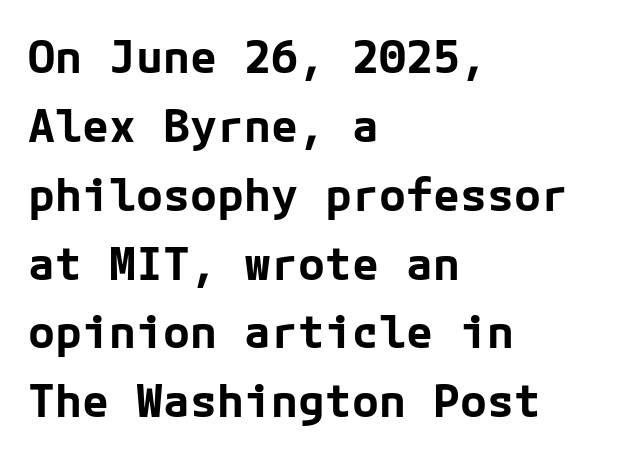
The image shows 45 px bold sans-serif type, upright; set left-aligned, normal line spacing (1.53x), normal letter spacing, not underlined; low stroke contrast and a medium x-height.
